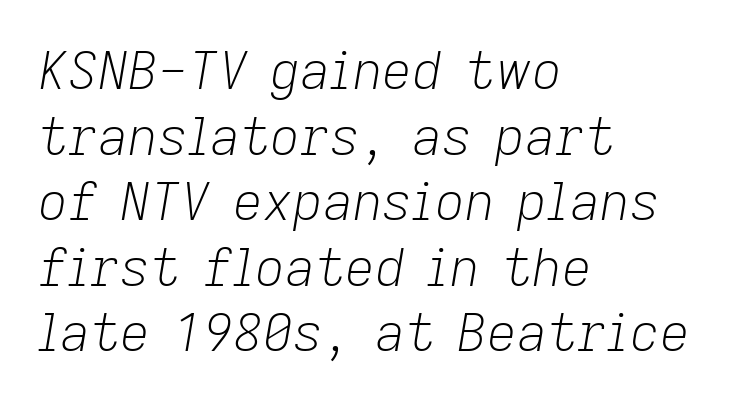
Q: Is the text bold? A: No.
Q: Is the text italic (slanted)? A: Yes, it leans right by about 9 degrees.
Q: Is the text underlined? A: No.
Q: How is the paragraph aligned? A: Left-aligned.
Q: Is the spacing between letters normal or unusually wide? A: Normal.
Q: Is the spacing between lines tight, normal or loose? A: Normal.
Q: Width (condensed, normal, or wide)? A: Normal.
Q: Stroke contrast? A: Low.
Q: x-height? A: Medium.
Q: Monospaced? A: No.
